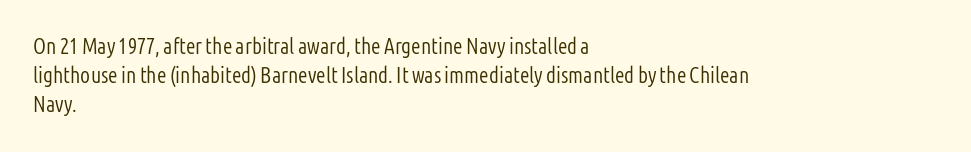
The image shows 22 px text type, upright; set left-aligned, normal line spacing (1.32x), normal letter spacing, not underlined.
